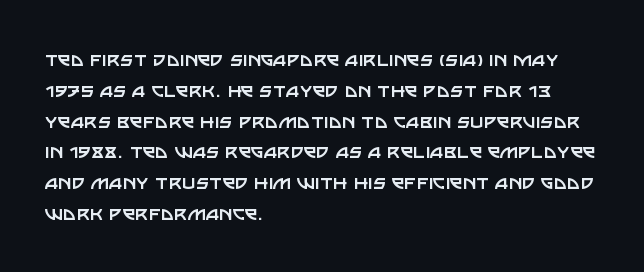
{"italic": "no", "bold": "no", "underline": "no", "align": "left", "line_spacing": "normal", "line_spacing_ratio": 1.34, "letter_spacing": "normal", "letter_spacing_em": 0.0, "glyph_px": 23}
